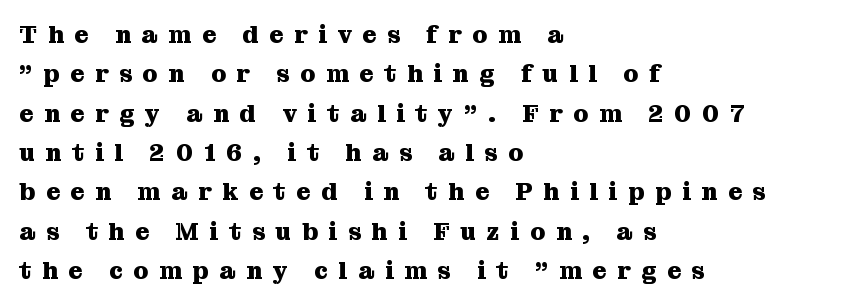
{"italic": "no", "bold": "yes", "underline": "no", "align": "left", "line_spacing": "normal", "line_spacing_ratio": 1.64, "letter_spacing": "wide", "letter_spacing_em": 0.45, "glyph_px": 24}
